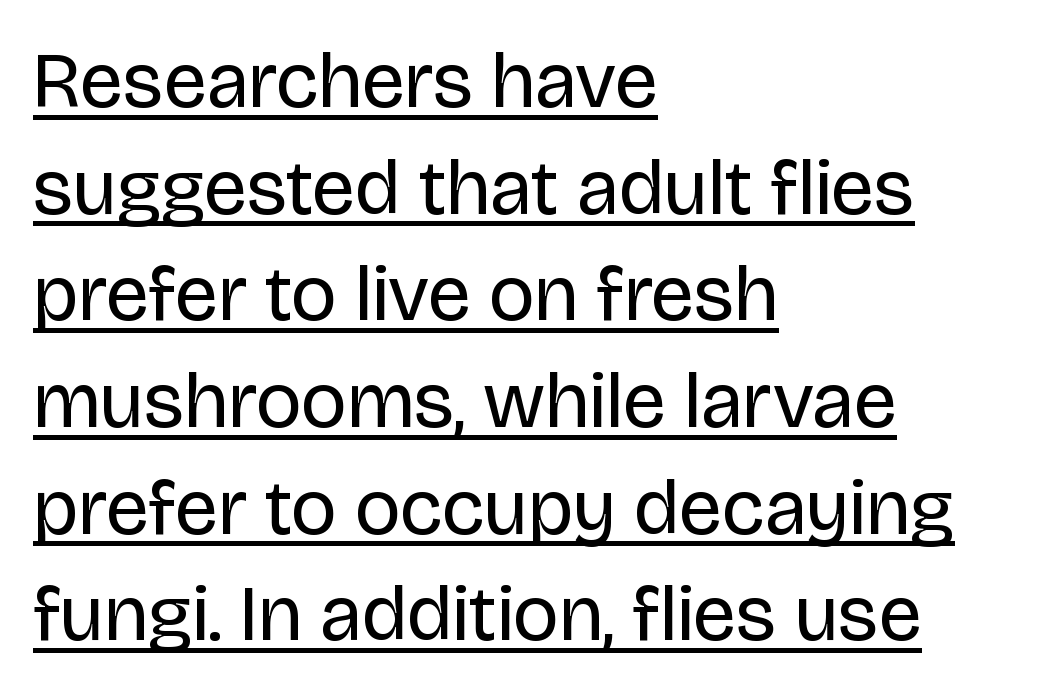
{"serif": "no", "italic": "no", "bold": "no", "weight": "regular", "width": "normal", "stroke_contrast": "low", "x_height": "large", "monospaced": "no", "underline": "yes", "align": "left", "line_spacing": "normal", "line_spacing_ratio": 1.35, "letter_spacing": "normal", "letter_spacing_em": 0.0, "glyph_px": 79}
